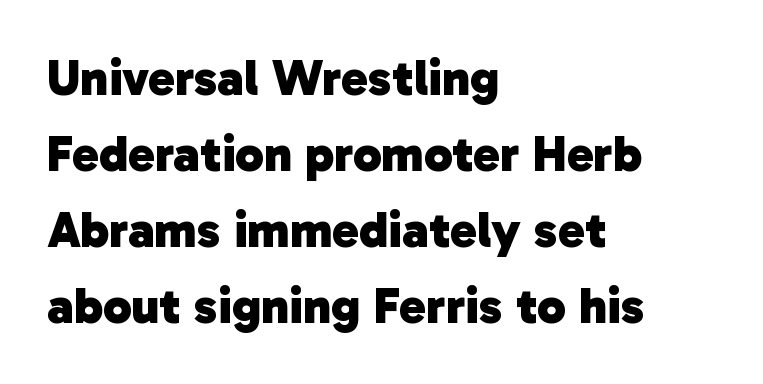
In CSS terms this would be text-align: left. Serif or sans? Sans — the stroke terminals are bare. Does the weight exceed regular? Yes, all the way to bold. The face used here is proportionally spaced, like ordinary book or web type.
